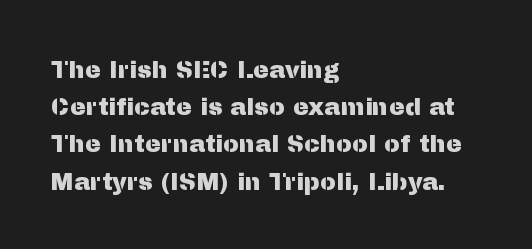
Interline gaps are of average width in this sample. The letters stand upright; this is a roman face. The face used here is rendered with its standard letterfit. Leftover space on each line is placed entirely after the last word. Beneath every word, the page is bare.
